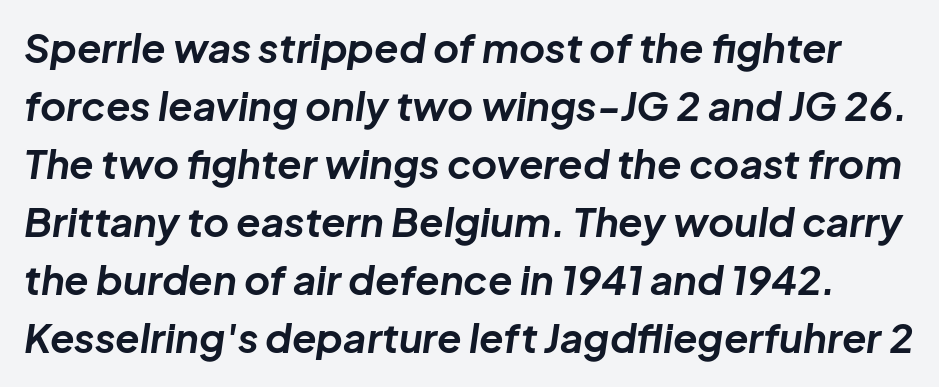
Q: Is the text bold? A: Yes.
Q: Is the text italic (slanted)? A: Yes, it leans right by about 8 degrees.
Q: Is the text underlined? A: No.
Q: Is the spacing between letters normal or unusually wide? A: Normal.
Q: Is the spacing between lines tight, normal or loose? A: Normal.
Q: Width (condensed, normal, or wide)? A: Normal.
Q: Stroke contrast? A: Low.
Q: x-height? A: Medium.
Q: Monospaced? A: No.
